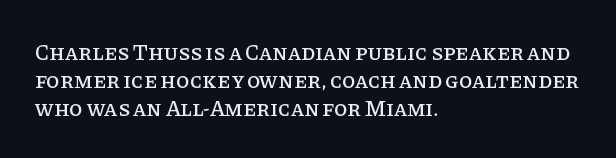
The image shows 22 px text type, upright; set left-aligned, normal line spacing (1.27x), normal letter spacing, not underlined.
